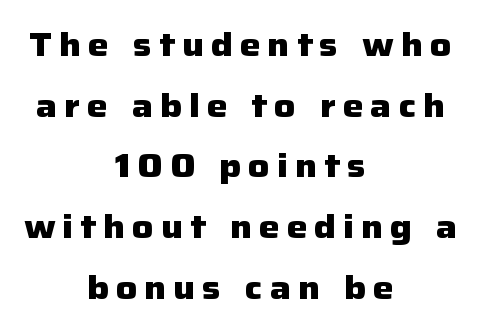
Q: Is the text bold? A: Yes.
Q: Is the text italic (slanted)? A: No, it is upright.
Q: Is the typeface a serif or a sans-serif typeface? A: Sans-serif.
Q: Is the text underlined? A: No.
Q: How is the paragraph aligned? A: Centered.
Q: Is the spacing between letters normal or unusually wide? A: Unusually wide.
Q: Width (condensed, normal, or wide)? A: Normal.
Q: Stroke contrast? A: Low.
Q: x-height? A: Medium.
Q: Monospaced? A: No.
